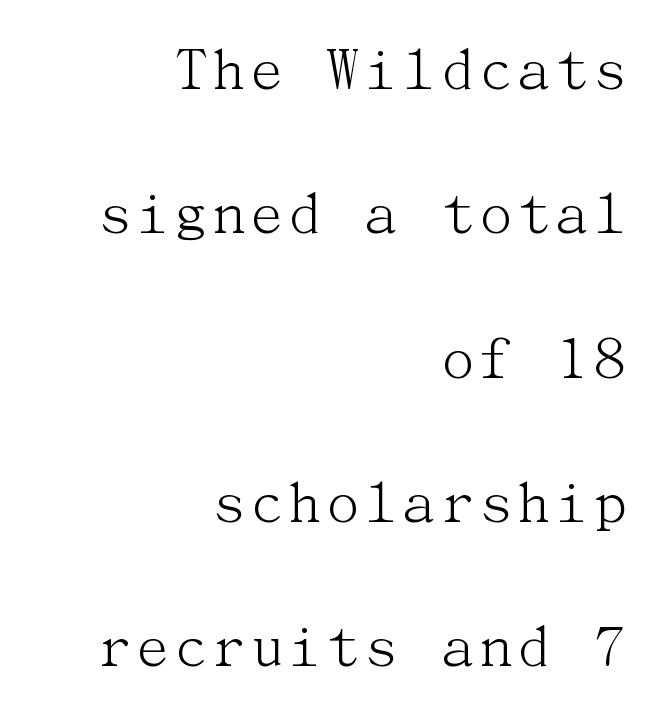
{"serif": "yes", "italic": "no", "bold": "no", "weight": "light", "width": "normal", "stroke_contrast": "medium", "x_height": "medium", "underline": "no", "align": "right", "line_spacing": "loose", "line_spacing_ratio": 2.22, "letter_spacing": "normal", "letter_spacing_em": 0.0, "glyph_px": 65}
